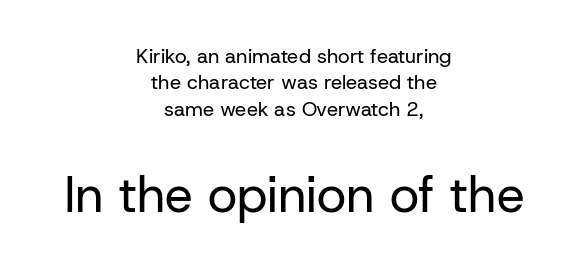
Q: Is the text bold? A: No.
Q: Is the text italic (slanted)? A: No, it is upright.
Q: Is the typeface a serif or a sans-serif typeface? A: Sans-serif.
Q: Is the text underlined? A: No.
Q: How is the paragraph aligned? A: Centered.
Q: Is the spacing between letters normal or unusually wide? A: Normal.
Q: Is the spacing between lines tight, normal or loose? A: Normal.
Q: Which block of text is set in a larger size, the first (top) or the second (bottom)? A: The second (bottom) one.
Q: Width (condensed, normal, or wide)? A: Normal.
Q: Stroke contrast? A: Low.
Q: x-height? A: Medium.
Q: Monospaced? A: No.
